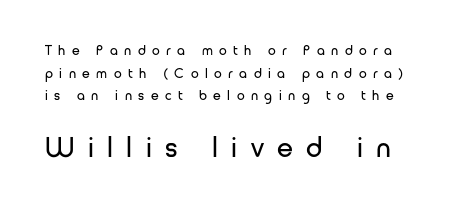
{"serif": "no", "italic": "no", "bold": "no", "weight": "regular", "width": "normal", "stroke_contrast": "low", "x_height": "medium", "monospaced": "no", "underline": "no", "line_spacing": "normal", "line_spacing_ratio": 1.62, "letter_spacing": "wide", "letter_spacing_em": 0.46, "larger_block": "second", "size_ratio": 2.07, "glyph_px": 29}
